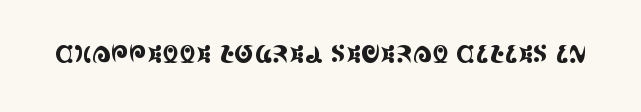
Observe the ordinary spacing: letters are neighbours, not strangers. Underline: absent. Rendered with straight, roman letterforms.
